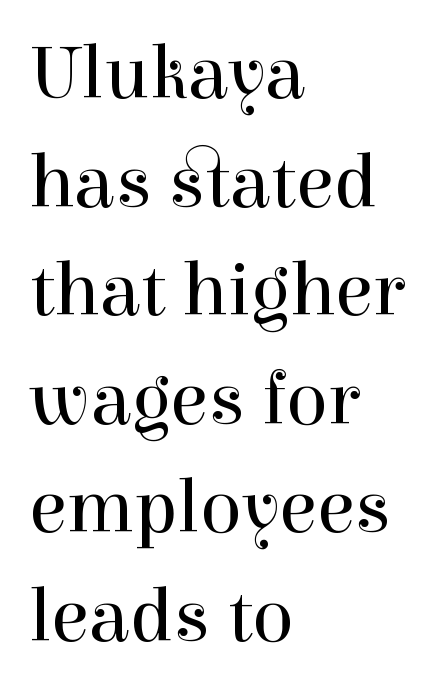
Spacing verdict: proportional, widths tailored to each character. The face looks like a standard text weight, possibly lighter. This sample uses plain, unmodified letter spacing. Evenly set lines give the paragraph a standard silhouette.
